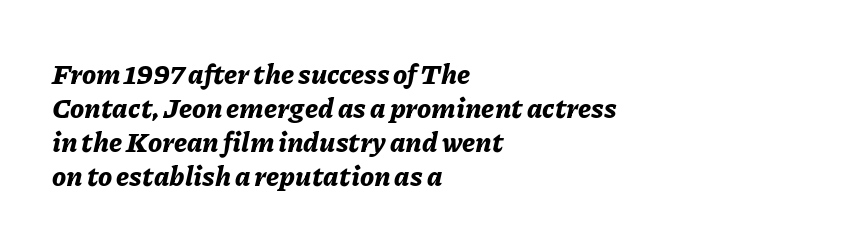
{"italic": "yes", "lean": "right", "slant_degrees": 11, "bold": "yes", "weight": "bold", "width": "normal", "stroke_contrast": "low", "x_height": "medium", "monospaced": "no", "underline": "no", "align": "left", "line_spacing_ratio": 1.21, "letter_spacing": "normal", "letter_spacing_em": 0.0, "glyph_px": 28}
